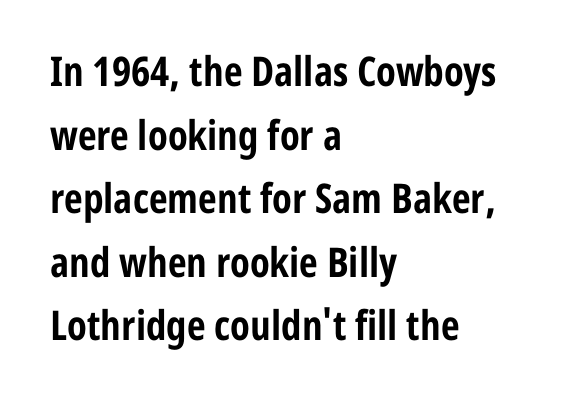
{"serif": "no", "italic": "no", "bold": "yes", "weight": "bold", "width": "condensed", "stroke_contrast": "low", "x_height": "medium", "monospaced": "no", "underline": "no", "align": "left", "line_spacing": "normal", "line_spacing_ratio": 1.55, "letter_spacing": "normal", "letter_spacing_em": 0.0, "glyph_px": 41}
